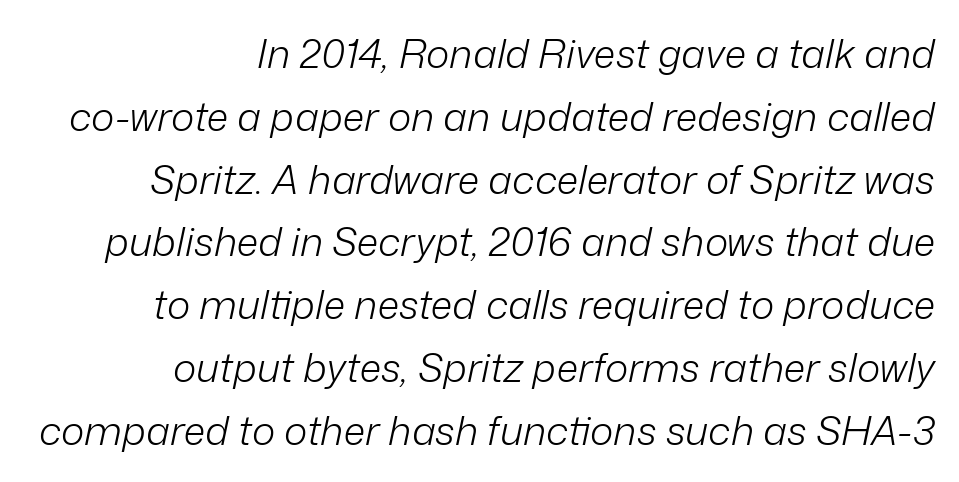
Weight: regular or lighter. Looks like regular typesetting: each glyph gets only the width it needs. The block of text has a typical density, with ordinary space between rows. Has an underline been added? It has not. This rendering leaves character spacing at its baseline value.
